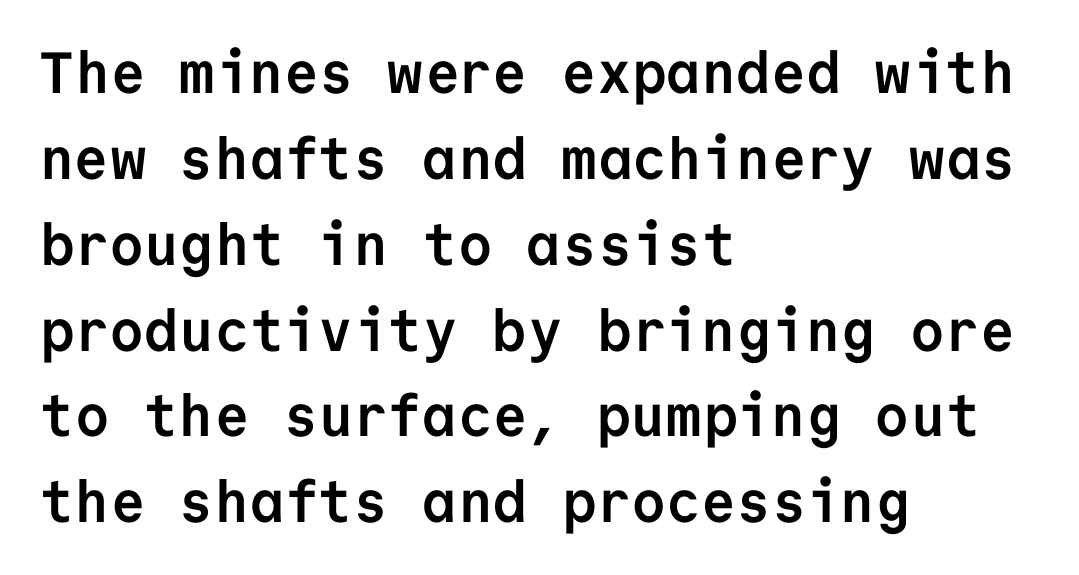
The image shows 58 px semibold sans-serif type, upright, monospaced; set left-aligned, normal line spacing (1.48x), normal letter spacing, not underlined; low stroke contrast and a medium x-height.
